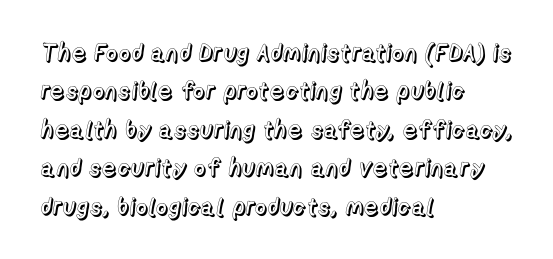
{"underline": "no", "align": "left", "line_spacing": "normal", "line_spacing_ratio": 1.6, "letter_spacing": "normal", "letter_spacing_em": 0.0, "glyph_px": 24}
